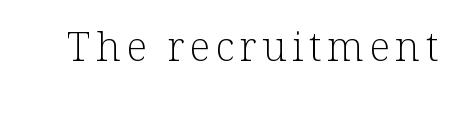
The image shows 41 px light serif type, upright; set not underlined; low stroke contrast and a medium x-height.
